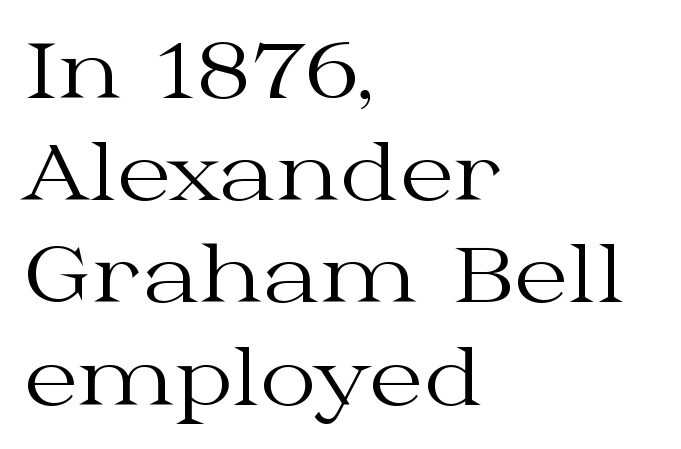
Vertically, the passage feels balanced, rows spaced as you'd expect. Nope, not italic — everything's standing straight. Character widths vary here, with narrow letters taking less room than wide ones. A serif font was chosen for this passage. Only glyphs here, with clear space below each row. Letters have the restrained weight of plain body copy at most.
